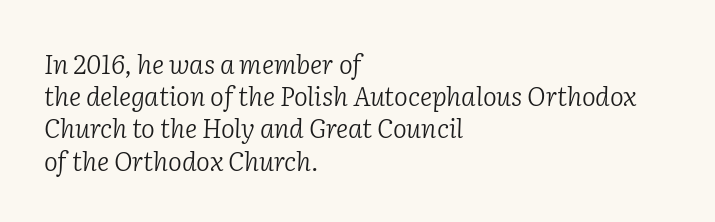
The image shows 26 px text type, italic (leaning right); set left-aligned, line spacing 1.24x, normal letter spacing, not underlined.
